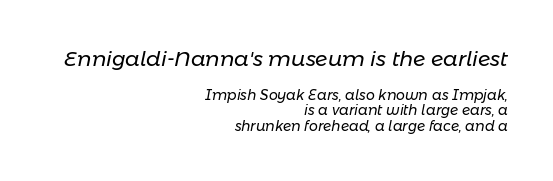
The image shows 21 px text type, italic (leaning right); set right-aligned, tight line spacing (1.13x), normal letter spacing, not underlined; the first (top) block is 1.5x larger.
